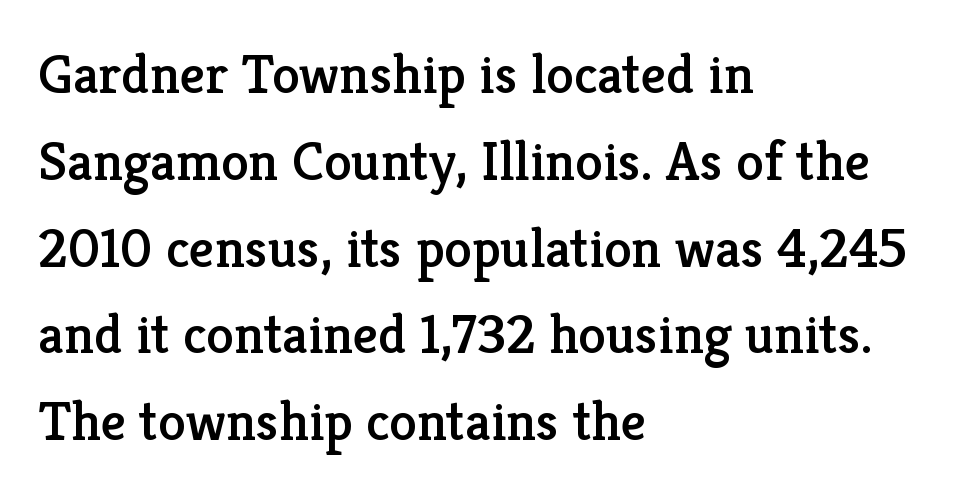
{"serif": "yes", "italic": "no", "width": "normal", "stroke_contrast": "low", "x_height": "medium", "monospaced": "no", "underline": "no", "align": "left", "line_spacing": "normal", "line_spacing_ratio": 1.55, "letter_spacing": "normal", "letter_spacing_em": 0.0, "glyph_px": 56}
